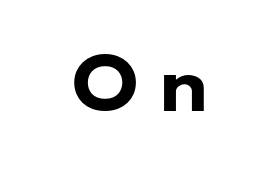
{"serif": "no", "bold": "yes", "weight": "heavy", "width": "wide", "stroke_contrast": "low", "x_height": "small", "monospaced": "no", "underline": "no", "letter_spacing": "wide", "letter_spacing_em": 0.29, "glyph_px": 67}
